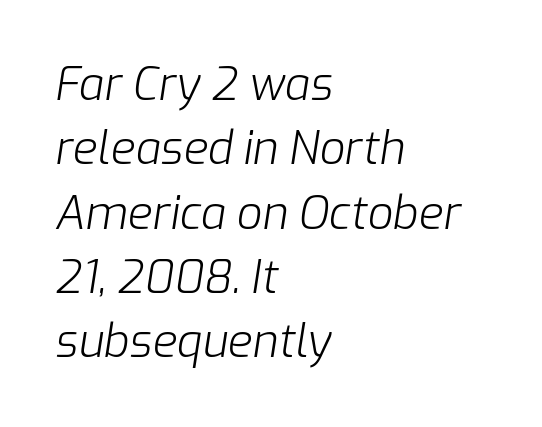
Q: Is the text bold? A: No.
Q: Is the text italic (slanted)? A: Yes, it leans right by about 9 degrees.
Q: Is the text underlined? A: No.
Q: How is the paragraph aligned? A: Left-aligned.
Q: Is the spacing between letters normal or unusually wide? A: Normal.
Q: Is the spacing between lines tight, normal or loose? A: Normal.
Q: Width (condensed, normal, or wide)? A: Normal.
Q: Stroke contrast? A: Low.
Q: x-height? A: Medium.
Q: Monospaced? A: No.
